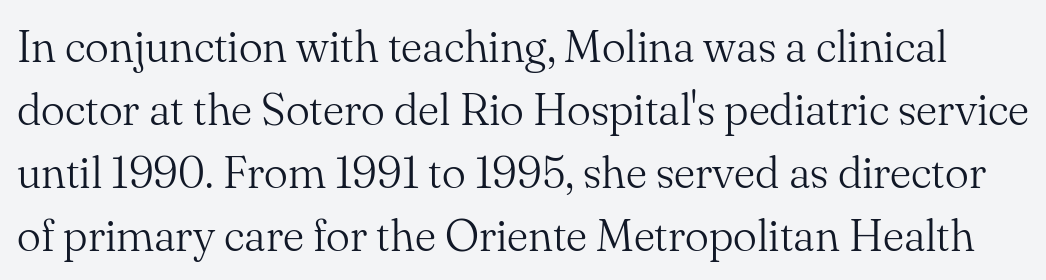
The image shows 45 px light serif type, upright; set normal line spacing (1.4x), normal letter spacing, not underlined; medium stroke contrast and a small x-height.
